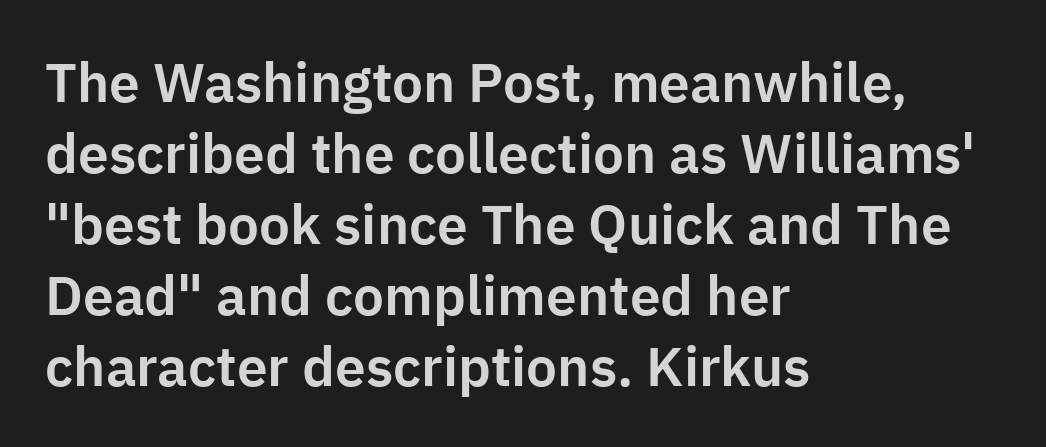
Q: Is the text italic (slanted)? A: No, it is upright.
Q: Is the typeface a serif or a sans-serif typeface? A: Sans-serif.
Q: Is the text underlined? A: No.
Q: How is the paragraph aligned? A: Left-aligned.
Q: Is the spacing between letters normal or unusually wide? A: Normal.
Q: Is the spacing between lines tight, normal or loose? A: Normal.
Q: Width (condensed, normal, or wide)? A: Normal.
Q: Stroke contrast? A: Low.
Q: x-height? A: Medium.
Q: Monospaced? A: No.
